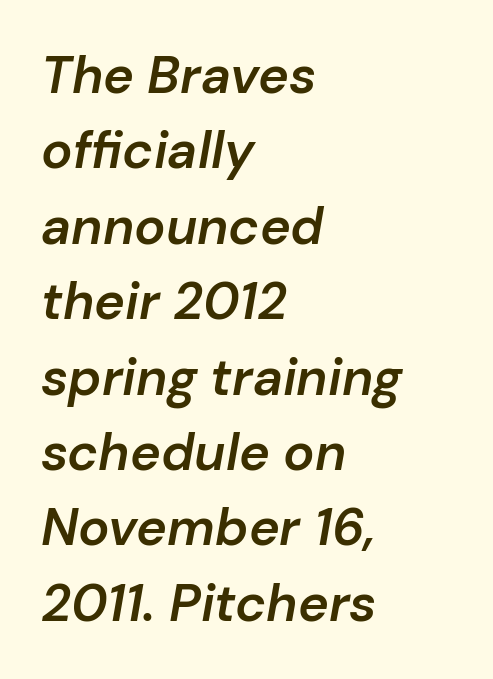
{"italic": "yes", "lean": "right", "slant_degrees": 10, "bold": "semi", "weight": "semibold", "width": "normal", "stroke_contrast": "low", "x_height": "medium", "monospaced": "no", "underline": "no", "align": "left", "line_spacing": "normal", "line_spacing_ratio": 1.45, "letter_spacing": "normal", "letter_spacing_em": 0.0, "glyph_px": 52}
